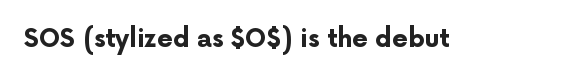
{"italic": "no", "bold": "yes", "underline": "no", "letter_spacing": "normal", "letter_spacing_em": 0.0, "glyph_px": 25}
